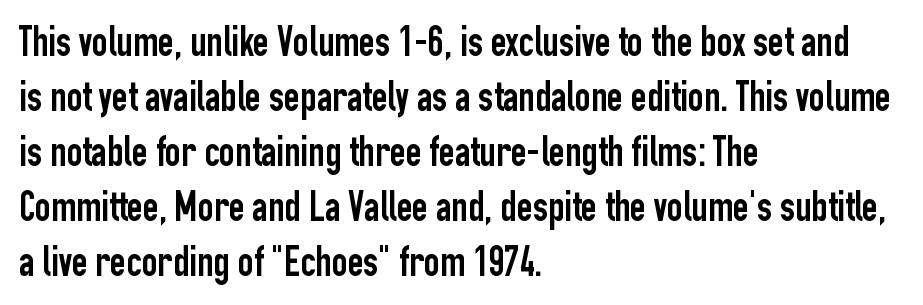
Q: Is the text italic (slanted)? A: No, it is upright.
Q: Is the typeface a serif or a sans-serif typeface? A: Sans-serif.
Q: Is the text underlined? A: No.
Q: How is the paragraph aligned? A: Left-aligned.
Q: Is the spacing between letters normal or unusually wide? A: Normal.
Q: Is the spacing between lines tight, normal or loose? A: Normal.
Q: Width (condensed, normal, or wide)? A: Condensed.
Q: Stroke contrast? A: Low.
Q: x-height? A: Medium.
Q: Monospaced? A: No.
